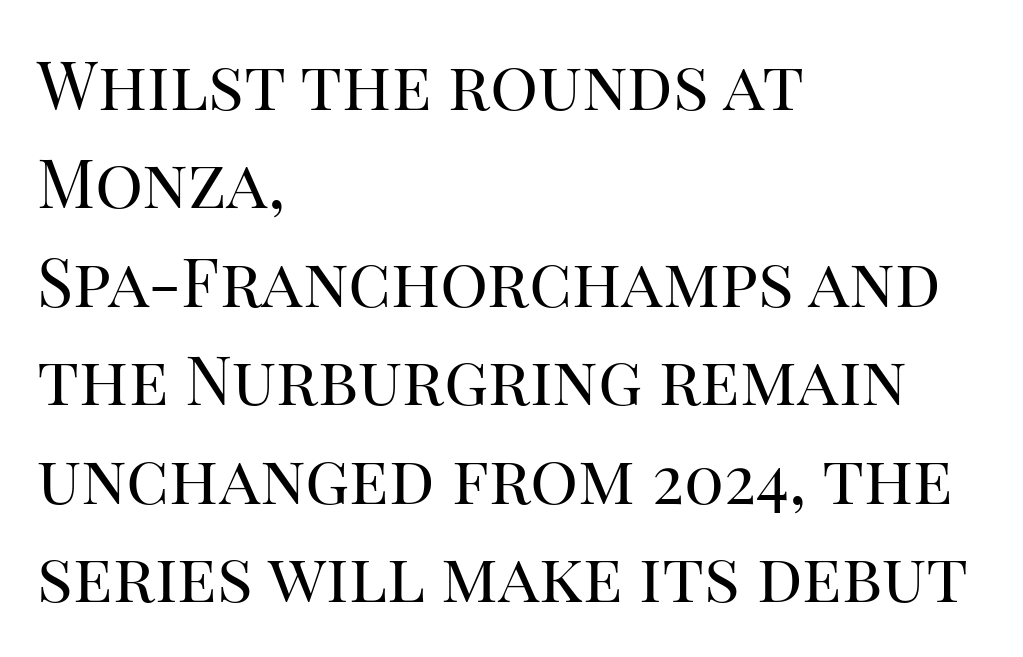
The image shows 67 px regular-weight serif type, upright; set left-aligned, normal line spacing (1.47x), normal letter spacing, not underlined; high stroke contrast and a large x-height.
